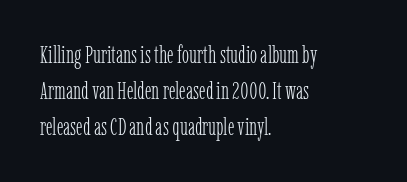
Default kerning and tracking; the words read as compact shapes. Tall strokes in this sample are plumb rather than angled. This rendering uses left alignment, leaving the right contour irregular. Students, observe: this is what conventionally led text looks like. Each stroke keeps to a modest, everyday thickness or less. Honestly, there is no underline to notice here at all.
